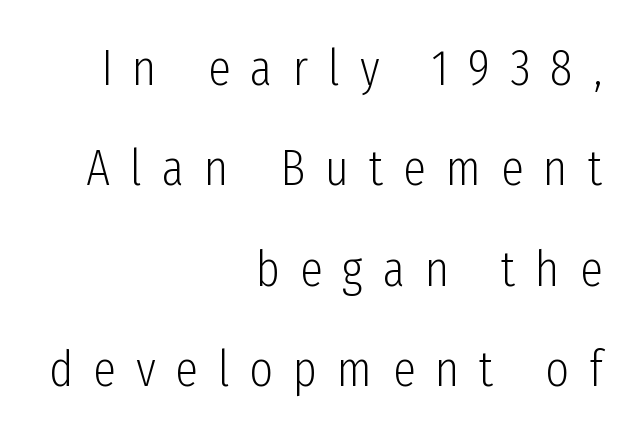
The image shows 51 px light, condensed sans-serif type, upright; set right-aligned, loose line spacing (1.97x), unusually wide letter spacing (+0.39 em), not underlined; low stroke contrast and a medium x-height.
